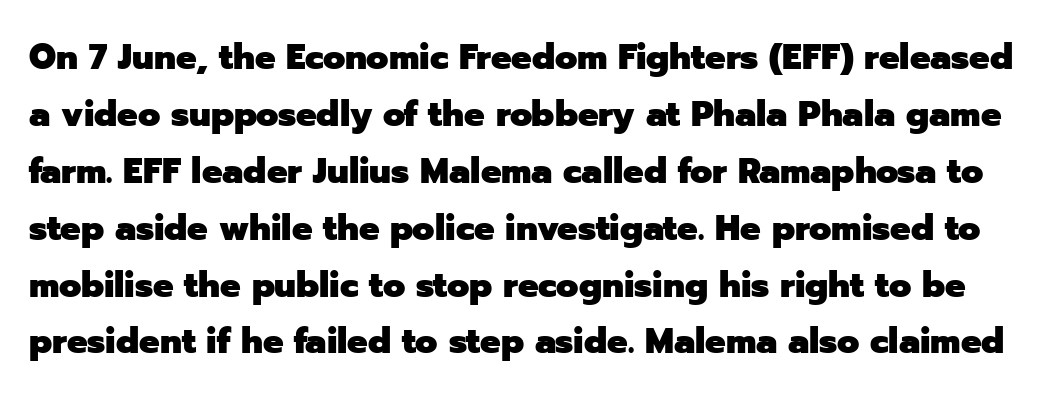
Underline: absent. Nothing unusual about the tracking: characters are spaced as the font intends. You could not count columns in this text — the font is proportionally spaced. The letters stand upright; this is a roman face.
